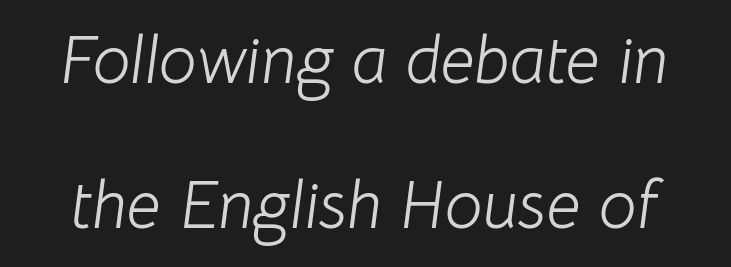
Q: Is the text bold? A: No.
Q: Is the text italic (slanted)? A: Yes, it leans right by about 8 degrees.
Q: Is the text underlined? A: No.
Q: Is the spacing between letters normal or unusually wide? A: Normal.
Q: Is the spacing between lines tight, normal or loose? A: Loose.
Q: Width (condensed, normal, or wide)? A: Normal.
Q: Stroke contrast? A: Low.
Q: x-height? A: Medium.
Q: Monospaced? A: No.
